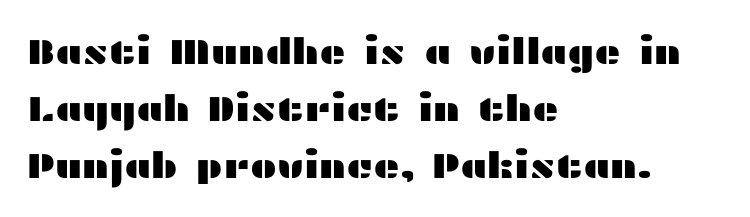
The image shows 36 px wide sans-serif type, upright; set left-aligned, normal line spacing (1.59x), normal letter spacing, not underlined; medium stroke contrast and a medium x-height.
